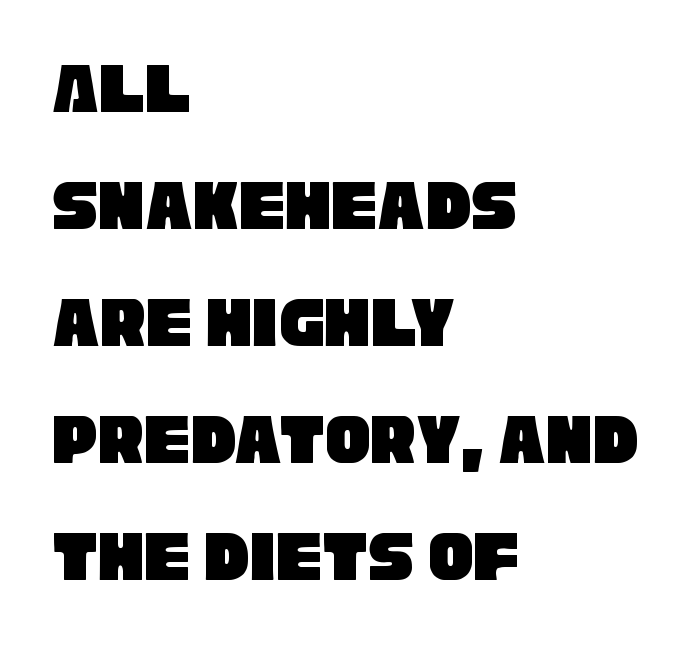
{"serif": "no", "width": "condensed", "stroke_contrast": "low", "x_height": "large", "monospaced": "no", "underline": "no", "align": "left", "line_spacing": "normal", "line_spacing_ratio": 1.56, "letter_spacing": "normal", "letter_spacing_em": 0.0, "glyph_px": 75}
